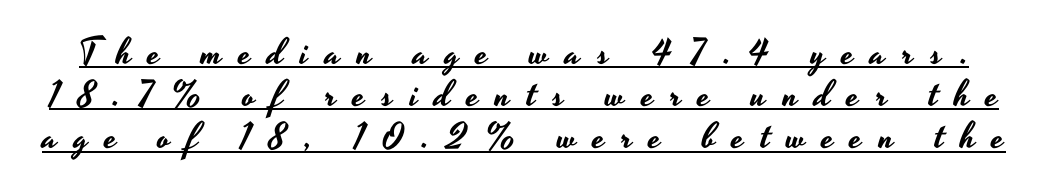
The image shows 37 px wide sans-serif type; set tight line spacing (1.14x), unusually wide letter spacing (+0.45 em), underlined; low stroke contrast and a small x-height.
